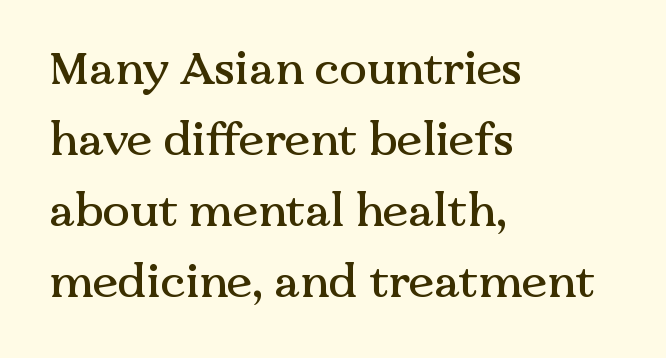
Q: Is the text italic (slanted)? A: No, it is upright.
Q: Is the typeface a serif or a sans-serif typeface? A: Serif.
Q: Is the text underlined? A: No.
Q: How is the paragraph aligned? A: Left-aligned.
Q: Is the spacing between letters normal or unusually wide? A: Normal.
Q: Is the spacing between lines tight, normal or loose? A: Normal.
Q: Width (condensed, normal, or wide)? A: Normal.
Q: Stroke contrast? A: Medium.
Q: x-height? A: Medium.
Q: Monospaced? A: No.
